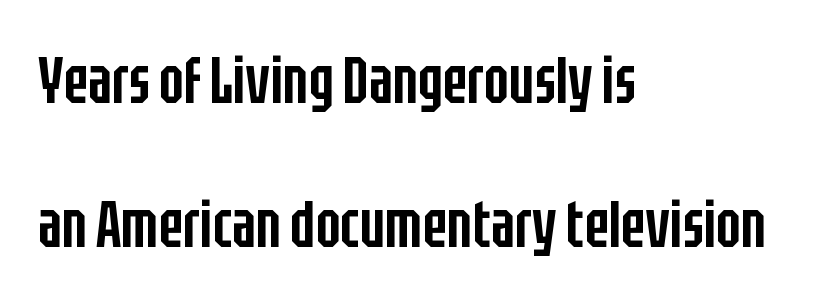
Q: Is the text bold? A: Semi-bold.
Q: Is the text italic (slanted)? A: No, it is upright.
Q: Is the typeface a serif or a sans-serif typeface? A: Sans-serif.
Q: Is the text underlined? A: No.
Q: How is the paragraph aligned? A: Left-aligned.
Q: Is the spacing between letters normal or unusually wide? A: Normal.
Q: Is the spacing between lines tight, normal or loose? A: Loose.
Q: Width (condensed, normal, or wide)? A: Condensed.
Q: Stroke contrast? A: Low.
Q: x-height? A: Large.
Q: Monospaced? A: No.
